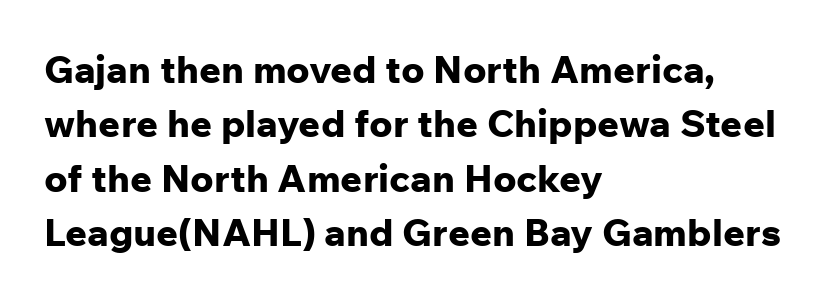
{"serif": "no", "italic": "no", "bold": "yes", "weight": "bold", "width": "normal", "stroke_contrast": "low", "x_height": "medium", "monospaced": "no", "underline": "no", "align": "left", "line_spacing": "normal", "line_spacing_ratio": 1.43, "letter_spacing": "normal", "letter_spacing_em": 0.0, "glyph_px": 38}
